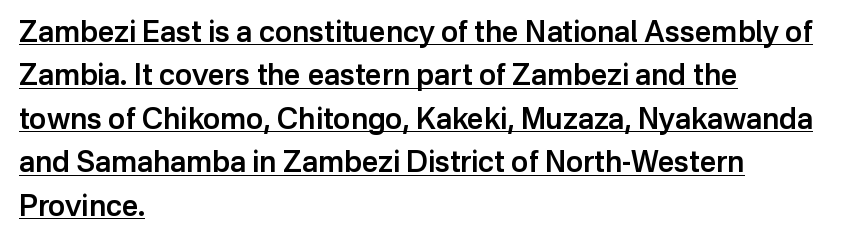
{"serif": "no", "italic": "no", "bold": "semi", "weight": "semibold", "width": "normal", "stroke_contrast": "low", "x_height": "medium", "monospaced": "no", "underline": "yes", "align": "left", "line_spacing": "normal", "line_spacing_ratio": 1.5, "letter_spacing": "normal", "letter_spacing_em": 0.0, "glyph_px": 29}
